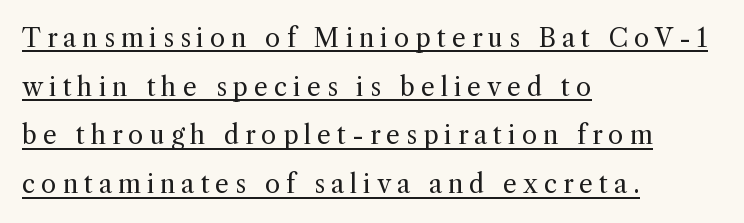
{"italic": "no", "bold": "no", "underline": "yes", "align": "left", "line_spacing": "loose", "line_spacing_ratio": 1.95, "letter_spacing": "wide", "letter_spacing_em": 0.24, "glyph_px": 25}
